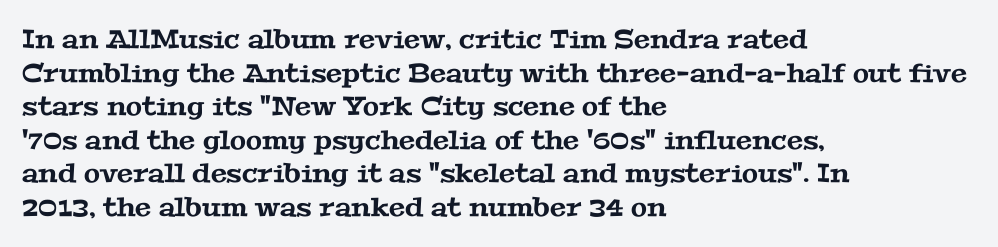
The image shows 26 px text type; set left-aligned, normal line spacing (1.29x), normal letter spacing, not underlined.
